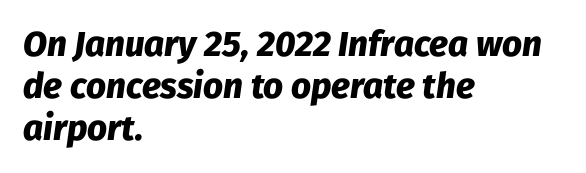
{"italic": "yes", "lean": "right", "slant_degrees": 8, "bold": "yes", "weight": "heavy", "width": "normal", "stroke_contrast": "low", "x_height": "medium", "monospaced": "no", "underline": "no", "align": "left", "line_spacing_ratio": 1.2, "letter_spacing": "normal", "letter_spacing_em": 0.0, "glyph_px": 35}
